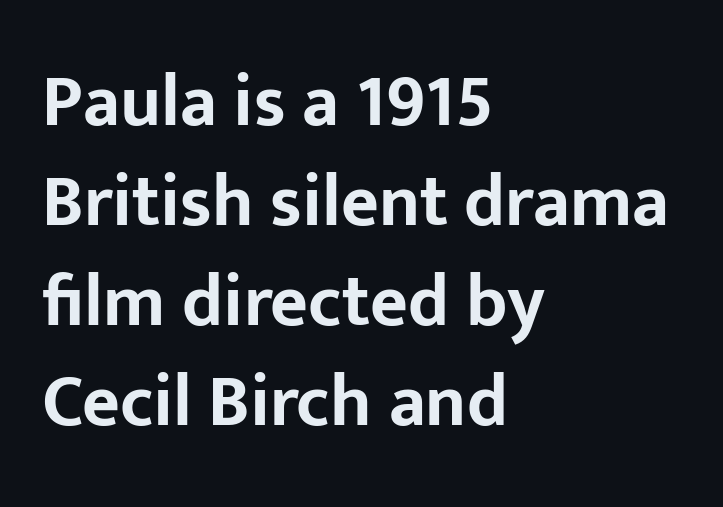
{"serif": "no", "italic": "no", "bold": "yes", "weight": "bold", "width": "normal", "stroke_contrast": "low", "x_height": "medium", "monospaced": "no", "underline": "no", "align": "left", "line_spacing": "normal", "line_spacing_ratio": 1.37, "letter_spacing": "normal", "letter_spacing_em": 0.0, "glyph_px": 73}
